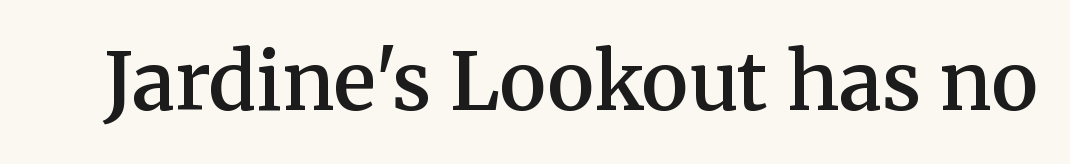
Q: Is the text bold? A: Semi-bold.
Q: Is the text italic (slanted)? A: No, it is upright.
Q: Is the typeface a serif or a sans-serif typeface? A: Serif.
Q: Is the text underlined? A: No.
Q: Is the spacing between letters normal or unusually wide? A: Normal.
Q: Width (condensed, normal, or wide)? A: Normal.
Q: Stroke contrast? A: Medium.
Q: x-height? A: Medium.
Q: Monospaced? A: No.
